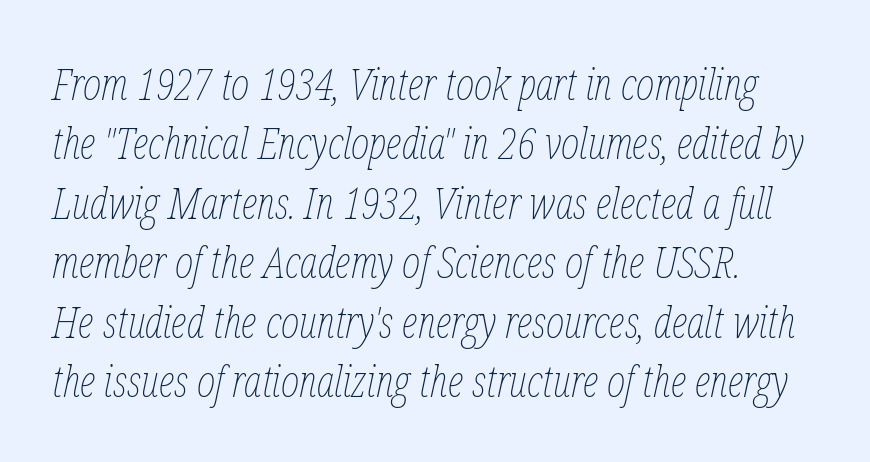
{"italic": "yes", "lean": "right", "slant_degrees": 12, "bold": "no", "weight": "thin", "width": "condensed", "stroke_contrast": "low", "x_height": "medium", "monospaced": "no", "underline": "no", "align": "left", "line_spacing": "normal", "line_spacing_ratio": 1.35, "letter_spacing": "normal", "letter_spacing_em": 0.0, "glyph_px": 44}
